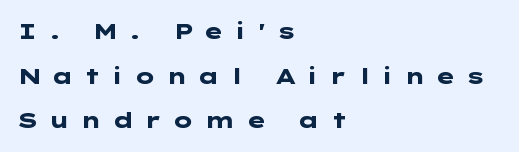
Q: Is the text bold? A: Yes.
Q: Is the text italic (slanted)? A: No, it is upright.
Q: Is the text underlined? A: No.
Q: How is the paragraph aligned? A: Left-aligned.
Q: Is the spacing between letters normal or unusually wide? A: Unusually wide.
Q: Is the spacing between lines tight, normal or loose? A: Loose.
